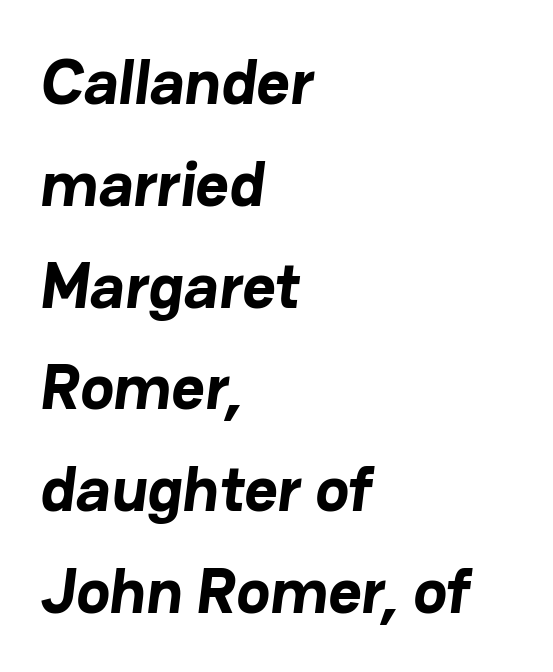
The image shows 64 px bold sans-serif type; set left-aligned, normal line spacing (1.59x), normal letter spacing, not underlined; low stroke contrast and a medium x-height.
